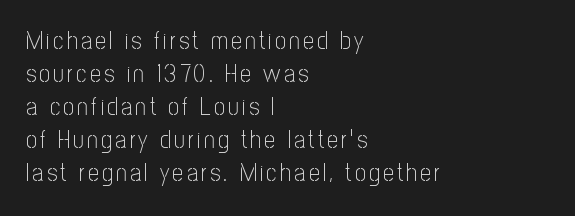
{"italic": "no", "bold": "no", "underline": "no", "align": "left", "line_spacing": "normal", "line_spacing_ratio": 1.38, "glyph_px": 24}
